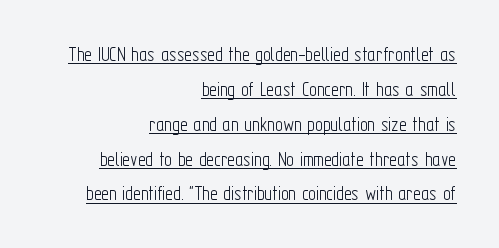
{"italic": "no", "bold": "no", "underline": "yes", "align": "right", "line_spacing": "normal", "line_spacing_ratio": 1.66, "letter_spacing": "normal", "letter_spacing_em": 0.0, "glyph_px": 21}
